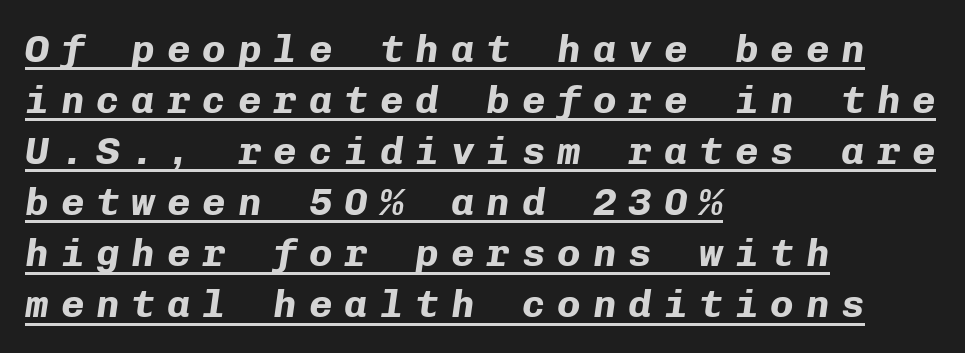
Q: Is the text bold? A: Yes.
Q: Is the text italic (slanted)? A: Yes, it leans right by about 8 degrees.
Q: Is the text underlined? A: Yes.
Q: How is the paragraph aligned? A: Left-aligned.
Q: Is the spacing between letters normal or unusually wide? A: Unusually wide.
Q: Is the spacing between lines tight, normal or loose? A: Normal.
Q: Width (condensed, normal, or wide)? A: Normal.
Q: Stroke contrast? A: Low.
Q: x-height? A: Medium.
Q: Monospaced? A: Yes.
